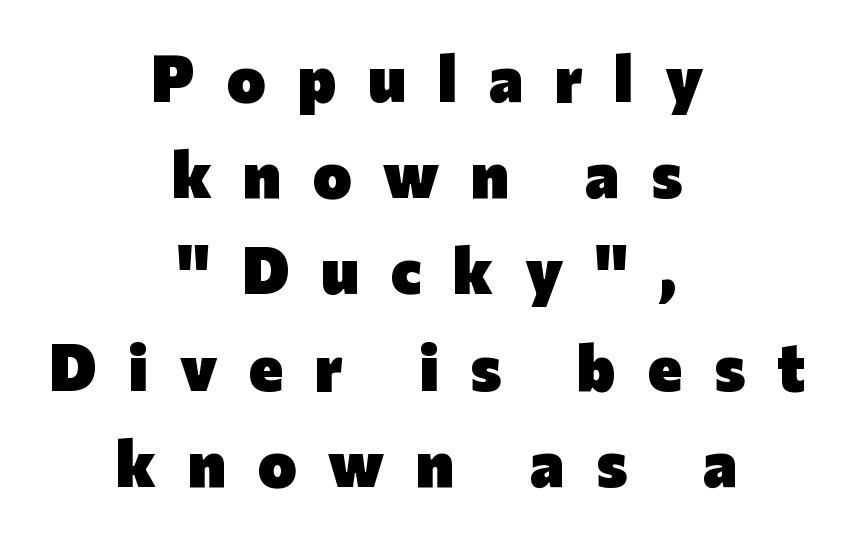
The designer left line spacing at the default. What stands out about the letter spacing? Its width — letters are far apart. Strong, thick strokes mark this as bold type. The zone under the glyphs is completely vacant.
